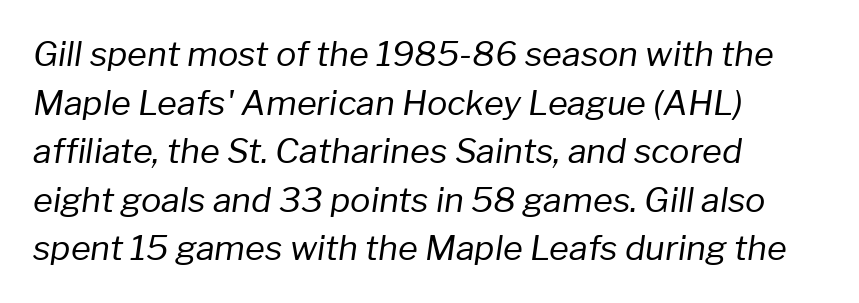
The image shows 34 px regular-weight type, italic (leaning right); set left-aligned, normal line spacing (1.43x), normal letter spacing, not underlined; low stroke contrast and a medium x-height.
